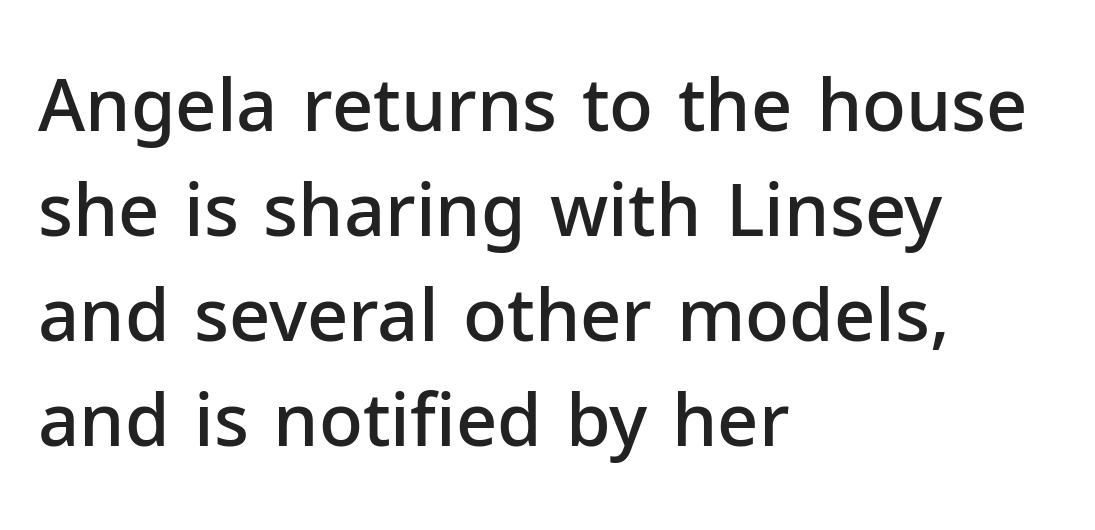
The characters display no serif detailing; their extremities are plain. This sample has the flowing, uneven cadence of proportional lettering. Caption: semibold face, moderately heavy strokes. This sample keeps an unexceptional amount of space between lines. Does the lettering tilt? It doesn't — this is upright.
